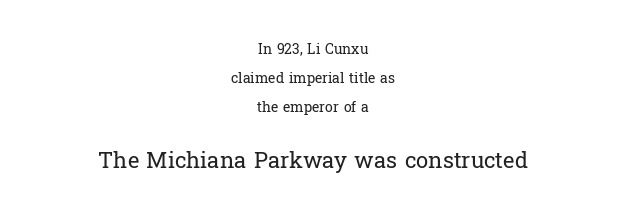
The image shows 22 px text type, upright; set centered, loose line spacing (2.07x), normal letter spacing, not underlined; the second (bottom) block is 1.57x larger.
